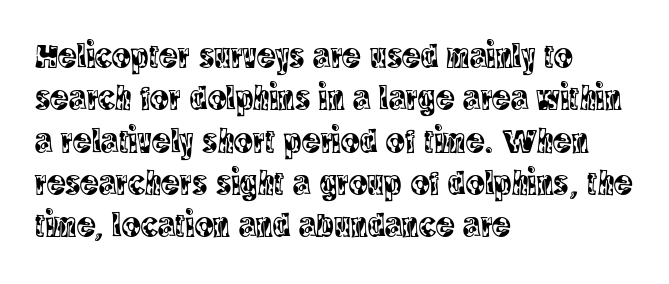
Observe the serifs anchoring each vertical stroke in this sample. Look at the tracking — it's just the regular setting, nothing added. Unmarked baselines from the first word to the last. Posture: straight, roman, zero tilt. Which margin do the lines hug? The left one — the right edge is uneven. The letters advance in unequal steps, a hallmark of proportional type.
